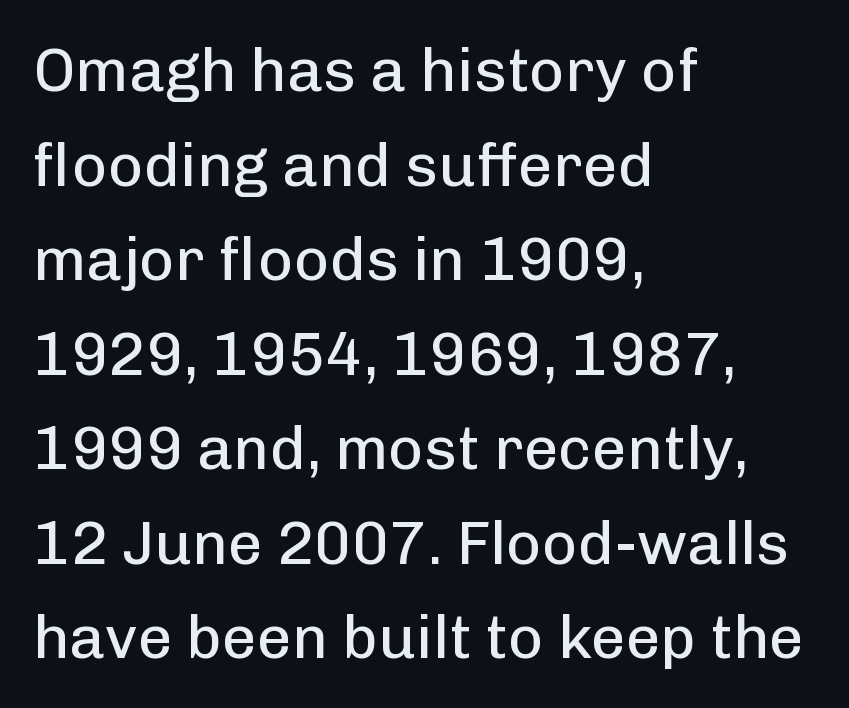
Stems here are at most as thick as an everyday book face. The typesetter chose a ragged-right arrangement here. Ascenders rise straight up at ninety degrees. Nobody touched the tracking dial on this one. A typesetter would call this proportional, since set widths differ per character.
